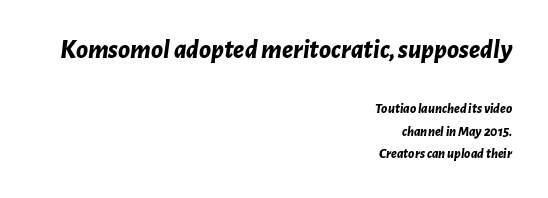
The specimen omits any rule beneath the text block's lines. The space between consecutive lines is moderate. The lettering tilts uniformly, giving the passage an italic look. The letters are bold, with thick, heavy strokes. Visually the block forms a straight wall on the right and a jagged coastline on the left.
